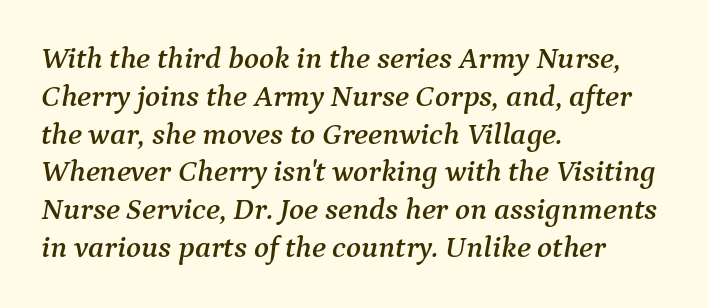
{"serif": "yes", "italic": "yes", "lean": "right", "slant_degrees": 9, "width": "normal", "stroke_contrast": "medium", "x_height": "medium", "monospaced": "no", "underline": "no", "align": "left", "line_spacing_ratio": 1.22, "letter_spacing": "normal", "letter_spacing_em": 0.0, "glyph_px": 31}
